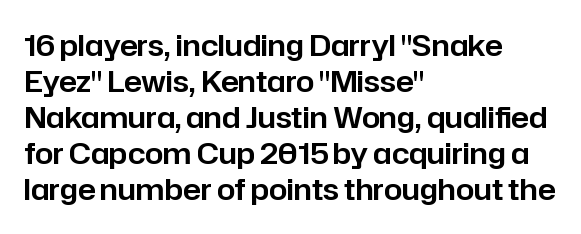
{"serif": "no", "italic": "no", "width": "normal", "stroke_contrast": "low", "x_height": "medium", "monospaced": "no", "underline": "no", "align": "left", "line_spacing_ratio": 1.24, "letter_spacing": "normal", "letter_spacing_em": 0.0, "glyph_px": 29}
